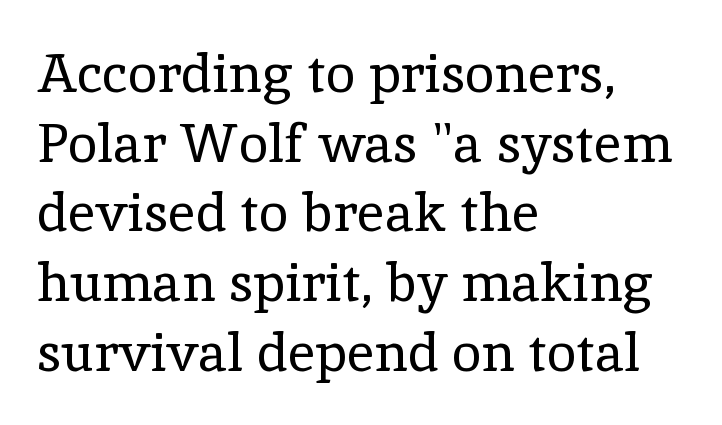
Posture: straight, roman, zero tilt. Character widths vary here, with narrow letters taking less room than wide ones. Clear beneath every line of the passage. This sample uses a serif face.
